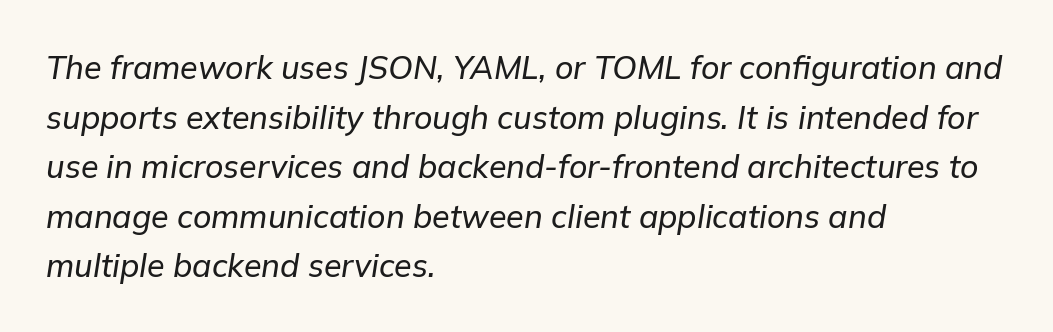
{"italic": "yes", "lean": "right", "slant_degrees": 9, "width": "normal", "stroke_contrast": "low", "x_height": "medium", "monospaced": "no", "underline": "no", "align": "left", "line_spacing": "normal", "line_spacing_ratio": 1.55, "letter_spacing": "normal", "letter_spacing_em": 0.0, "glyph_px": 32}
